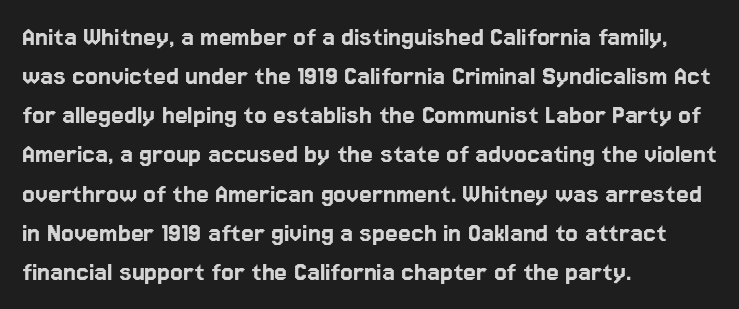
Nobody touched the tracking dial on this one. Words float on clear page, feet unadorned. The letters stand straight up with perfectly vertical stems. The face used here is proportionally spaced, like ordinary book or web type.
